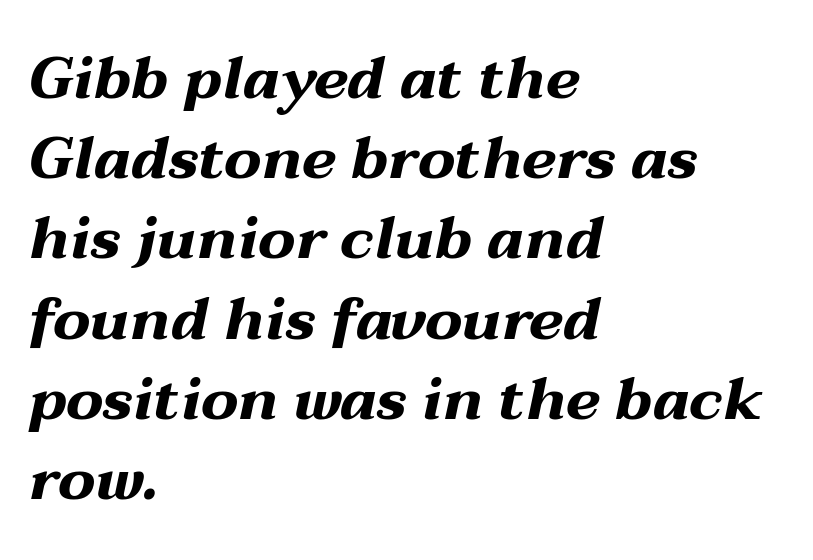
Q: Is the text bold? A: Yes.
Q: Is the text italic (slanted)? A: Yes, it leans right by about 12 degrees.
Q: Is the text underlined? A: No.
Q: How is the paragraph aligned? A: Left-aligned.
Q: Is the spacing between letters normal or unusually wide? A: Normal.
Q: Is the spacing between lines tight, normal or loose? A: Normal.
Q: Width (condensed, normal, or wide)? A: Wide.
Q: Stroke contrast? A: Medium.
Q: x-height? A: Medium.
Q: Monospaced? A: No.
